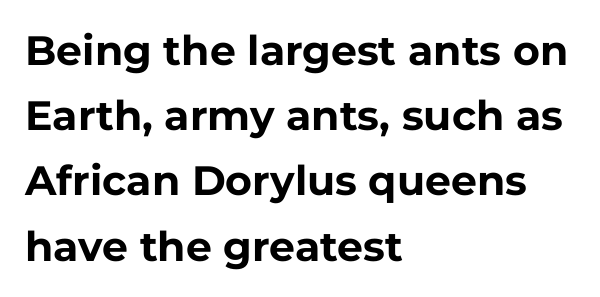
Q: Is the text bold? A: Yes.
Q: Is the text italic (slanted)? A: No, it is upright.
Q: Is the typeface a serif or a sans-serif typeface? A: Sans-serif.
Q: Is the text underlined? A: No.
Q: How is the paragraph aligned? A: Left-aligned.
Q: Is the spacing between letters normal or unusually wide? A: Normal.
Q: Is the spacing between lines tight, normal or loose? A: Normal.
Q: Width (condensed, normal, or wide)? A: Normal.
Q: Stroke contrast? A: Low.
Q: x-height? A: Medium.
Q: Monospaced? A: No.
